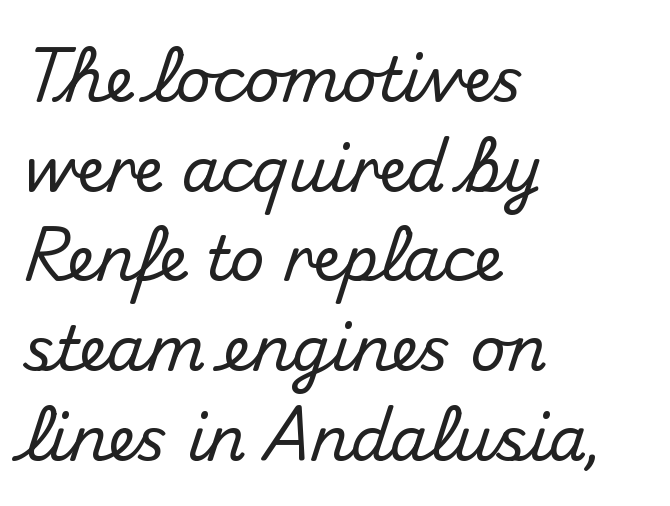
The image shows 61 px sans-serif type; set left-aligned, normal line spacing (1.47x), normal letter spacing, not underlined; medium stroke contrast and a small x-height.
